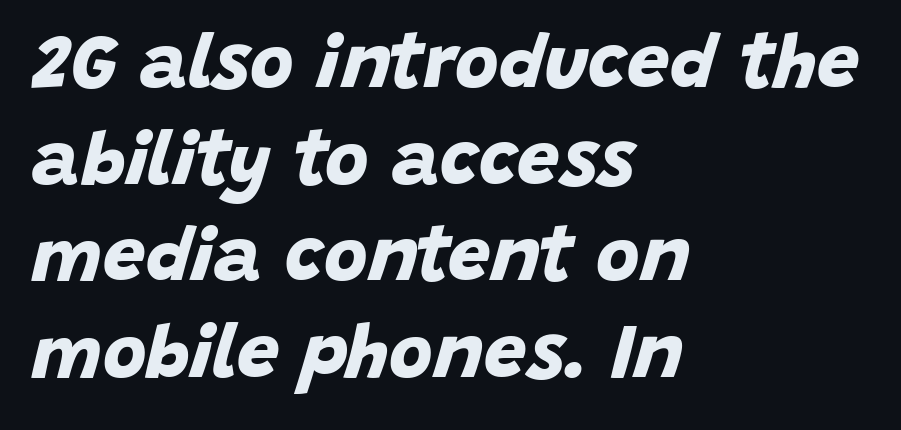
{"serif": "no", "bold": "yes", "weight": "bold", "width": "normal", "stroke_contrast": "low", "x_height": "large", "monospaced": "no", "underline": "no", "align": "left", "line_spacing": "normal", "line_spacing_ratio": 1.29, "letter_spacing": "normal", "letter_spacing_em": 0.0, "glyph_px": 75}
